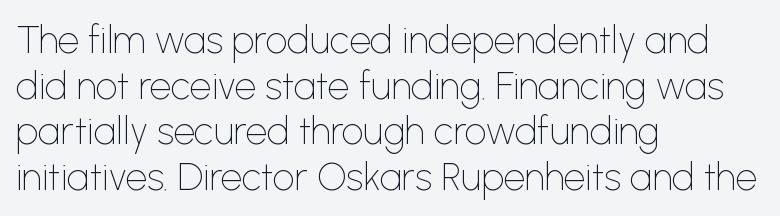
{"serif": "no", "italic": "no", "bold": "no", "weight": "thin", "width": "normal", "stroke_contrast": "low", "x_height": "medium", "monospaced": "no", "underline": "no", "align": "left", "line_spacing_ratio": 1.2, "letter_spacing": "normal", "letter_spacing_em": 0.0, "glyph_px": 38}
